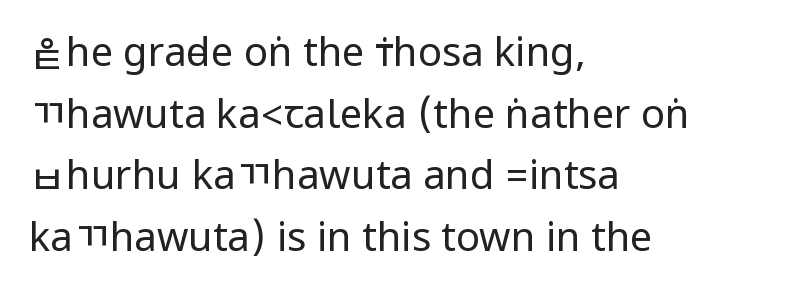
{"serif": "no", "italic": "no", "bold": "no", "weight": "regular", "width": "condensed", "stroke_contrast": "low", "underline": "no", "align": "left", "line_spacing": "normal", "line_spacing_ratio": 1.54, "letter_spacing": "normal", "letter_spacing_em": 0.0, "glyph_px": 40}
